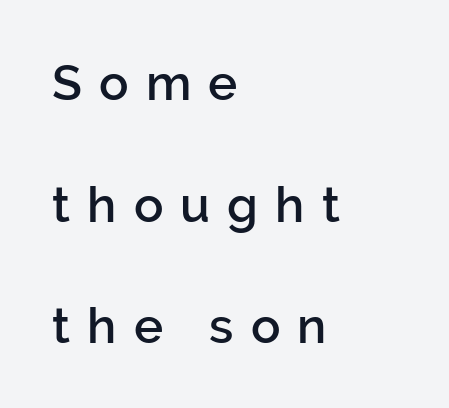
Q: Is the text italic (slanted)? A: No, it is upright.
Q: Is the typeface a serif or a sans-serif typeface? A: Sans-serif.
Q: Is the text underlined? A: No.
Q: How is the paragraph aligned? A: Left-aligned.
Q: Is the spacing between letters normal or unusually wide? A: Unusually wide.
Q: Is the spacing between lines tight, normal or loose? A: Loose.
Q: Width (condensed, normal, or wide)? A: Normal.
Q: Stroke contrast? A: Low.
Q: x-height? A: Medium.
Q: Monospaced? A: No.
